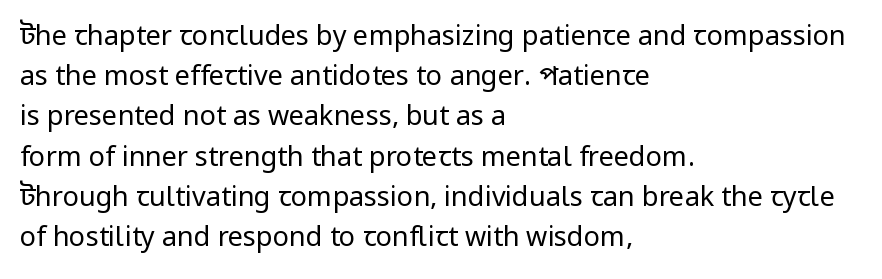
Q: Is the text bold? A: No.
Q: Is the text italic (slanted)? A: No, it is upright.
Q: Is the text underlined? A: No.
Q: How is the paragraph aligned? A: Left-aligned.
Q: Is the spacing between letters normal or unusually wide? A: Normal.
Q: Is the spacing between lines tight, normal or loose? A: Normal.
